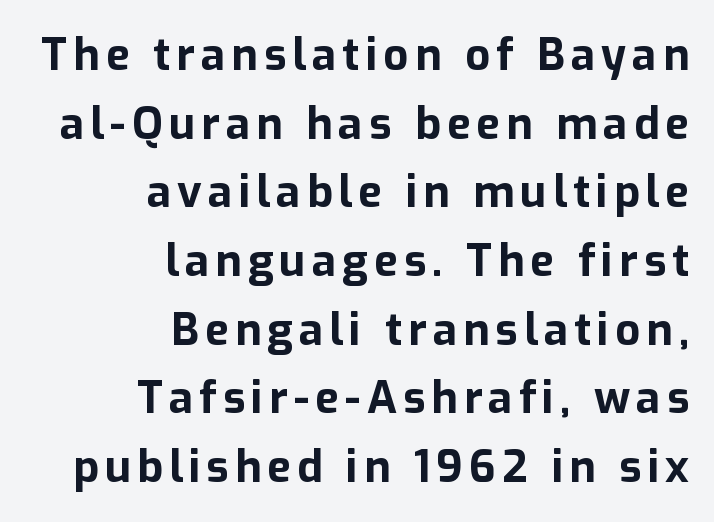
The text block is weighted toward the right margin, trailing off unevenly leftward. Rule under the text: the space is simply empty. Whoever set this chose a conventional vertical rhythm. The letters advance in unequal steps, a hallmark of proportional type. You'd pick this weight for a headline — it's a proper bold.
